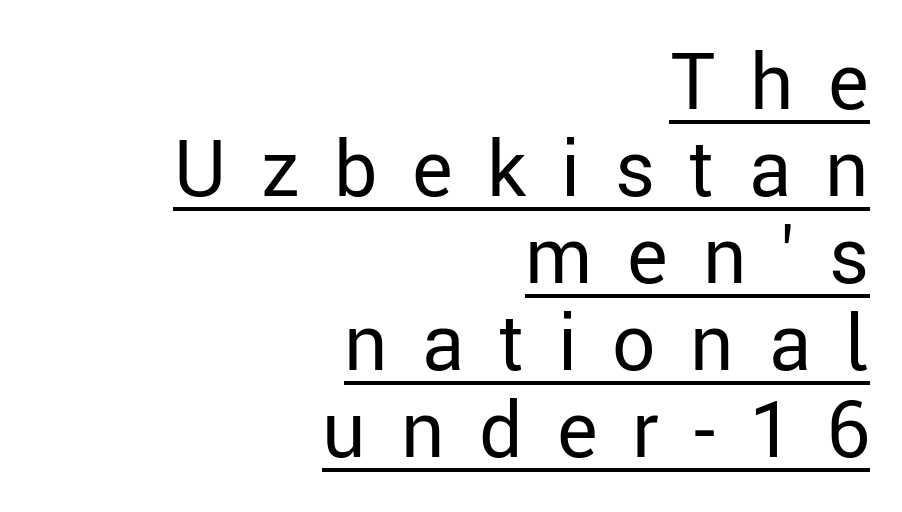
Q: Is the text bold? A: No.
Q: Is the text italic (slanted)? A: No, it is upright.
Q: Is the typeface a serif or a sans-serif typeface? A: Sans-serif.
Q: Is the text underlined? A: Yes.
Q: How is the paragraph aligned? A: Right-aligned.
Q: Is the spacing between letters normal or unusually wide? A: Unusually wide.
Q: Is the spacing between lines tight, normal or loose? A: Tight.
Q: Width (condensed, normal, or wide)? A: Normal.
Q: Stroke contrast? A: Low.
Q: x-height? A: Medium.
Q: Monospaced? A: No.
